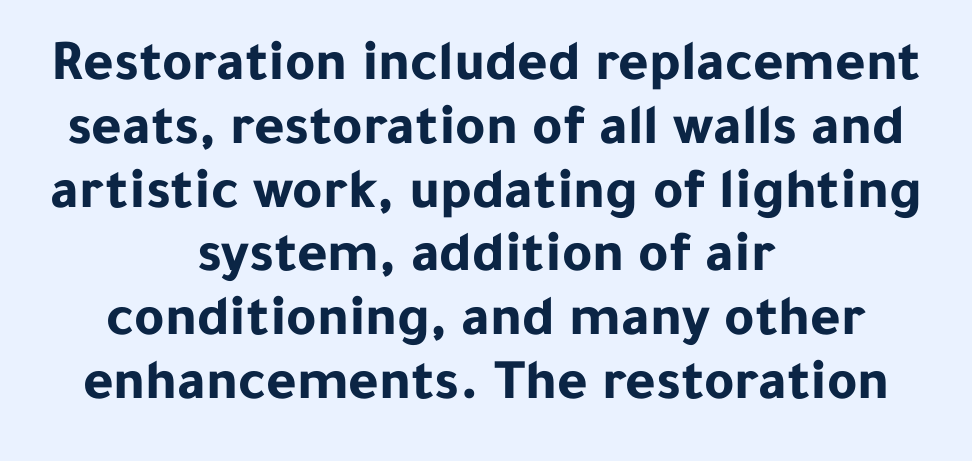
Spacing verdict: proportional, widths tailored to each character. Rule under the text: the space is simply empty. Posture: vertical. Rows of type sit shoulder to shoulder in the vertical direction. Type style note: lacks serifs.
